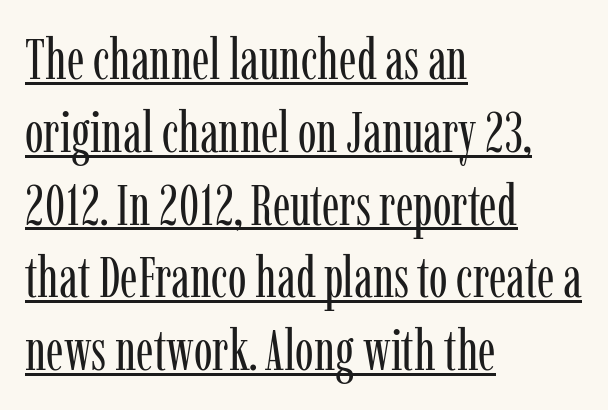
Q: Is the text bold? A: No.
Q: Is the text italic (slanted)? A: No, it is upright.
Q: Is the typeface a serif or a sans-serif typeface? A: Serif.
Q: Is the text underlined? A: Yes.
Q: How is the paragraph aligned? A: Left-aligned.
Q: Is the spacing between letters normal or unusually wide? A: Normal.
Q: Is the spacing between lines tight, normal or loose? A: Normal.
Q: Width (condensed, normal, or wide)? A: Condensed.
Q: Stroke contrast? A: Low.
Q: x-height? A: Medium.
Q: Monospaced? A: No.
